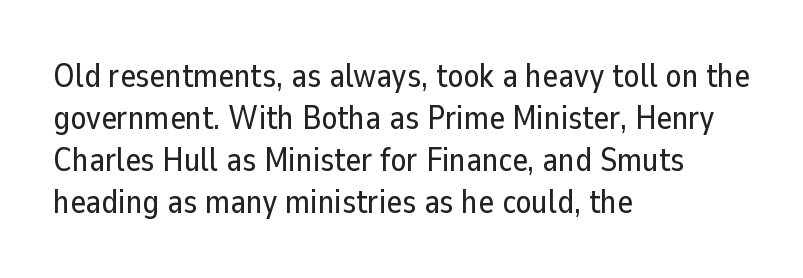
A typesetter would label this face a sans. Horizontal bands of white between lines are of average thickness. Here the designer chose a conventional face with non-uniform glyph widths. Characters remain perfectly vertical along every line. Line beginnings align vertically; line endings do not.
